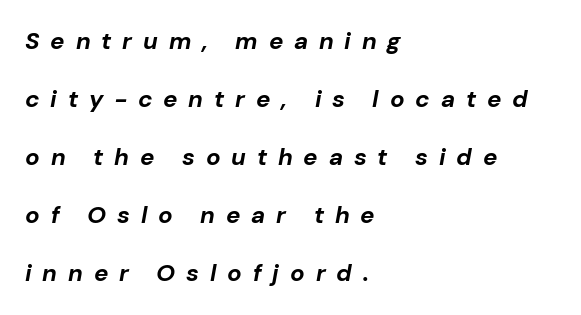
The image shows 24 px bold type, italic (leaning right); set left-aligned, loose line spacing (2.42x), unusually wide letter spacing (+0.45 em), not underlined.
